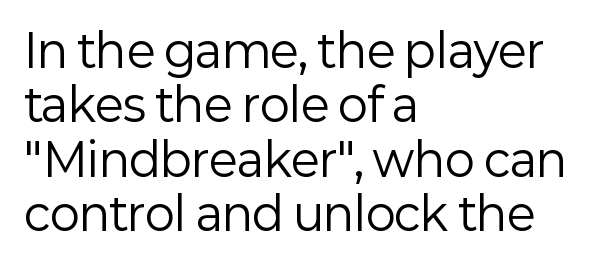
The image shows 45 px regular-weight sans-serif type, upright; set left-aligned, line spacing 1.21x, normal letter spacing, not underlined; low stroke contrast and a medium x-height.
